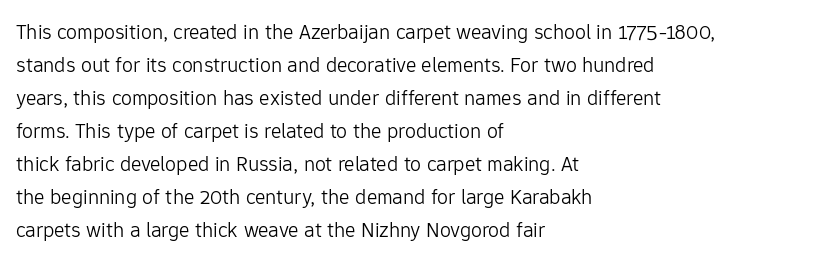
Q: Is the text bold? A: No.
Q: Is the text italic (slanted)? A: No, it is upright.
Q: Is the text underlined? A: No.
Q: How is the paragraph aligned? A: Left-aligned.
Q: Is the spacing between letters normal or unusually wide? A: Normal.
Q: Is the spacing between lines tight, normal or loose? A: Normal.
